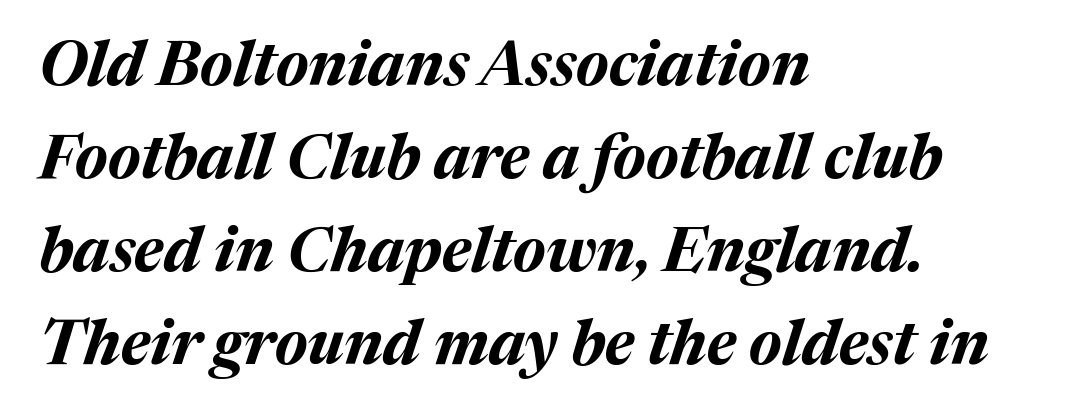
Q: Is the text bold? A: Yes.
Q: Is the text italic (slanted)? A: Yes, it leans right by about 17 degrees.
Q: Is the text underlined? A: No.
Q: How is the paragraph aligned? A: Left-aligned.
Q: Is the spacing between letters normal or unusually wide? A: Normal.
Q: Is the spacing between lines tight, normal or loose? A: Normal.
Q: Width (condensed, normal, or wide)? A: Normal.
Q: Stroke contrast? A: Medium.
Q: x-height? A: Medium.
Q: Monospaced? A: No.
